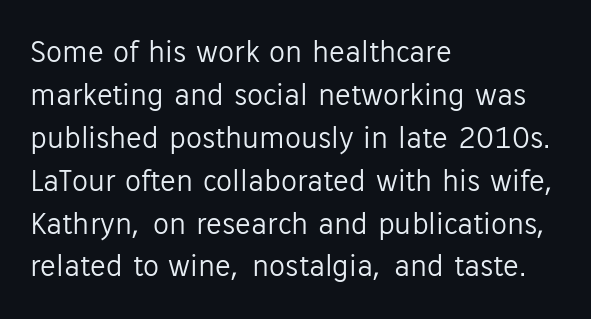
{"serif": "no", "italic": "no", "bold": "no", "weight": "light", "width": "normal", "stroke_contrast": "low", "x_height": "medium", "monospaced": "no", "underline": "no", "align": "left", "line_spacing": "normal", "line_spacing_ratio": 1.34, "letter_spacing": "normal", "letter_spacing_em": 0.0, "glyph_px": 32}
